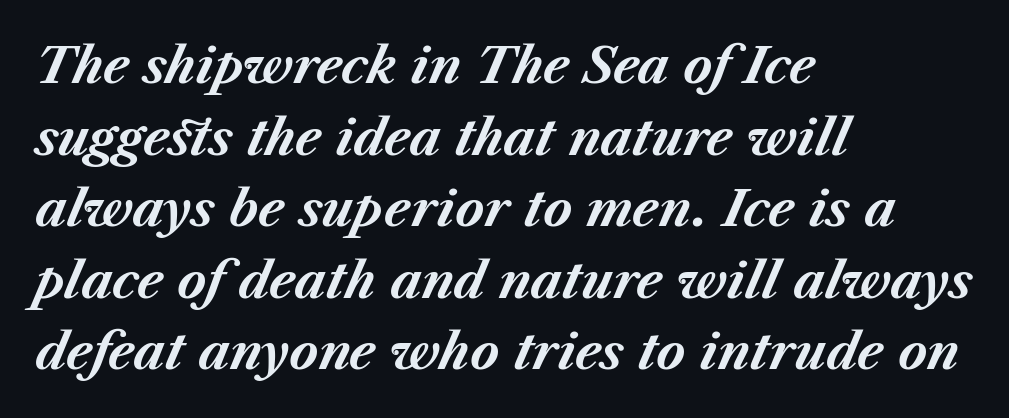
{"italic": "yes", "lean": "right", "slant_degrees": 23, "bold": "yes", "weight": "bold", "width": "normal", "stroke_contrast": "medium", "x_height": "medium", "monospaced": "no", "underline": "no", "align": "left", "line_spacing": "normal", "line_spacing_ratio": 1.46, "letter_spacing": "normal", "letter_spacing_em": 0.0, "glyph_px": 49}
